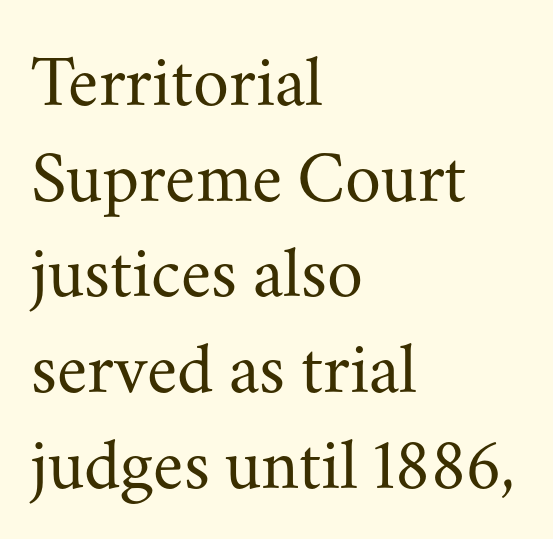
The image shows 73 px regular-weight serif type, upright; set left-aligned, normal line spacing (1.31x), normal letter spacing, not underlined; medium stroke contrast and a small x-height.
